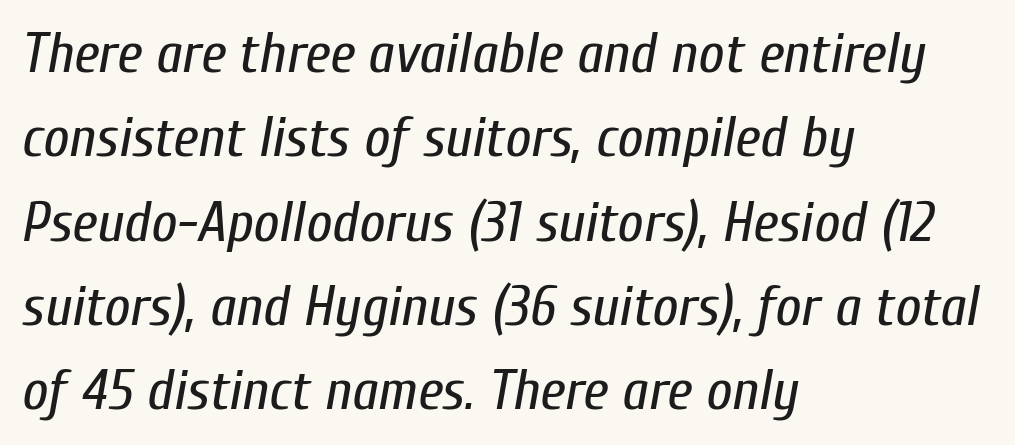
{"italic": "yes", "lean": "right", "slant_degrees": 10, "bold": "no", "weight": "regular", "width": "condensed", "stroke_contrast": "low", "x_height": "medium", "monospaced": "no", "underline": "no", "align": "left", "line_spacing": "normal", "line_spacing_ratio": 1.48, "letter_spacing": "normal", "letter_spacing_em": 0.0, "glyph_px": 57}
